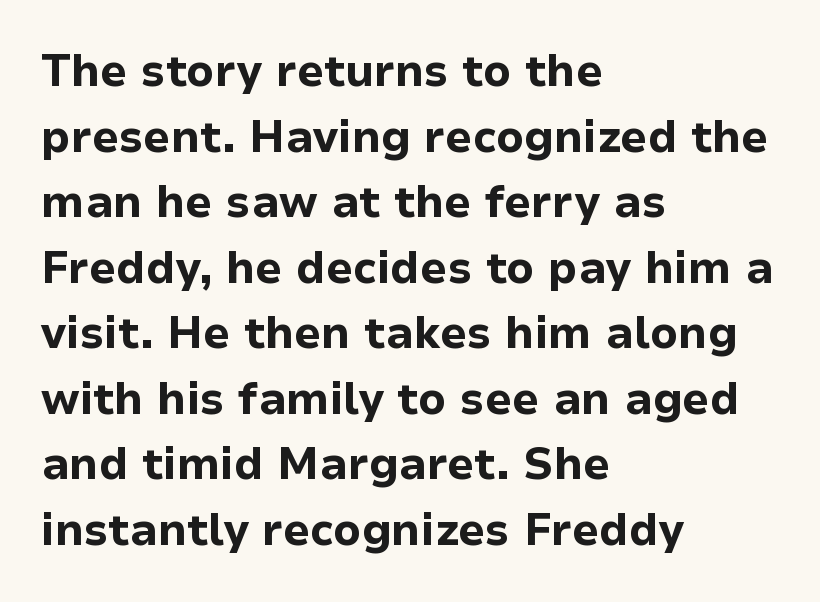
Q: Is the text bold? A: Yes.
Q: Is the text italic (slanted)? A: No, it is upright.
Q: Is the typeface a serif or a sans-serif typeface? A: Sans-serif.
Q: Is the text underlined? A: No.
Q: How is the paragraph aligned? A: Left-aligned.
Q: Is the spacing between letters normal or unusually wide? A: Normal.
Q: Is the spacing between lines tight, normal or loose? A: Normal.
Q: Width (condensed, normal, or wide)? A: Normal.
Q: Stroke contrast? A: Low.
Q: x-height? A: Medium.
Q: Monospaced? A: No.
